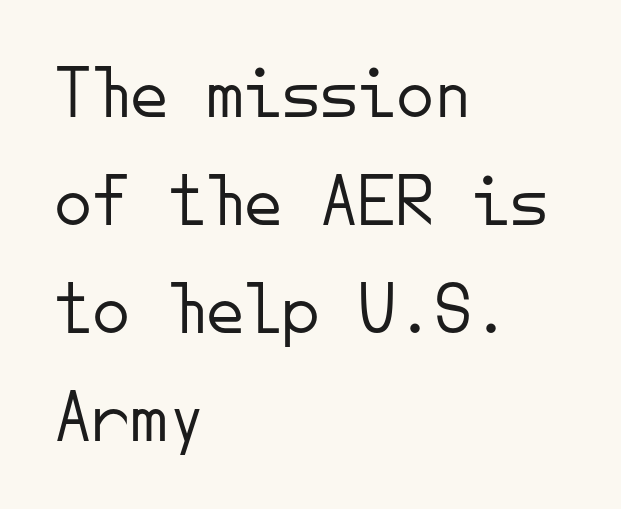
{"serif": "no", "italic": "no", "bold": "no", "weight": "light", "width": "normal", "stroke_contrast": "low", "x_height": "small", "monospaced": "yes", "underline": "no", "align": "left", "line_spacing": "normal", "line_spacing_ratio": 1.42, "letter_spacing": "normal", "letter_spacing_em": 0.0, "glyph_px": 76}
